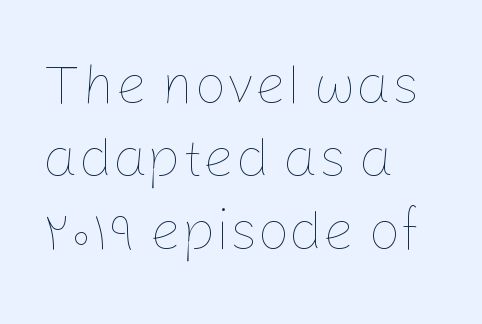
The image shows 56 px thin type, upright; set left-aligned, normal line spacing (1.3x), normal letter spacing, not underlined; low stroke contrast and a medium x-height.
